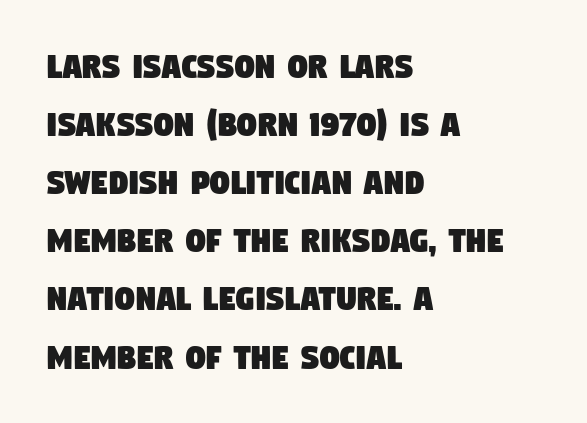
Left-aligned paragraph, ragged on the right. A typesetter would call this proportional, since set widths differ per character. A typesetter would call this zero additional tracking. Notice how descenders clear the ascenders below comfortably — that's standard leading. Clear beneath every line of the passage. Unlike a traditional serif, this face leaves its strokes unadorned.
